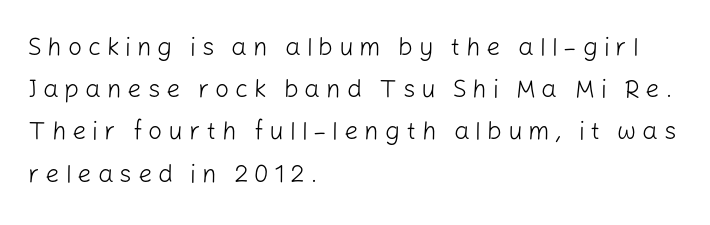
{"italic": "no", "bold": "no", "underline": "no", "align": "left", "line_spacing": "normal", "line_spacing_ratio": 1.69, "letter_spacing": "wide", "letter_spacing_em": 0.23, "glyph_px": 25}
